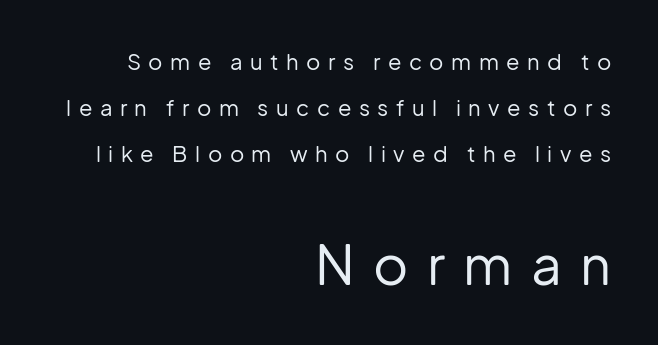
The image shows 54 px regular-weight sans-serif type, upright; set right-aligned, loose line spacing (2.09x), unusually wide letter spacing (+0.34 em), not underlined; the second (bottom) block is 2.45x larger; low stroke contrast and a medium x-height.
